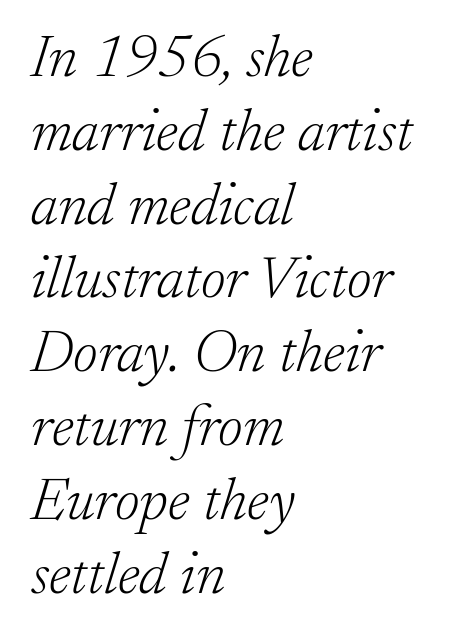
The image shows 60 px light serif type, italic (leaning right); set left-aligned, line spacing 1.23x, normal letter spacing, not underlined; low stroke contrast and a small x-height.
